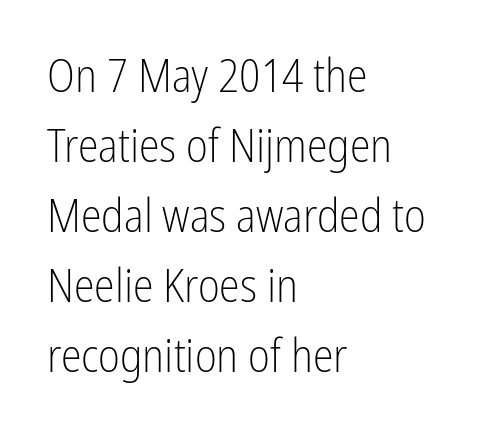
Stroke thickness stays within the range of a standard reading face or lighter. Quick note: not italic, upright. Every row of glyphs begins at an identical x-position on the left. Compared with typical body copy, the letter spacing here is the same. This sample uses a sans-serif face. The strip under each line holds only bare page.
